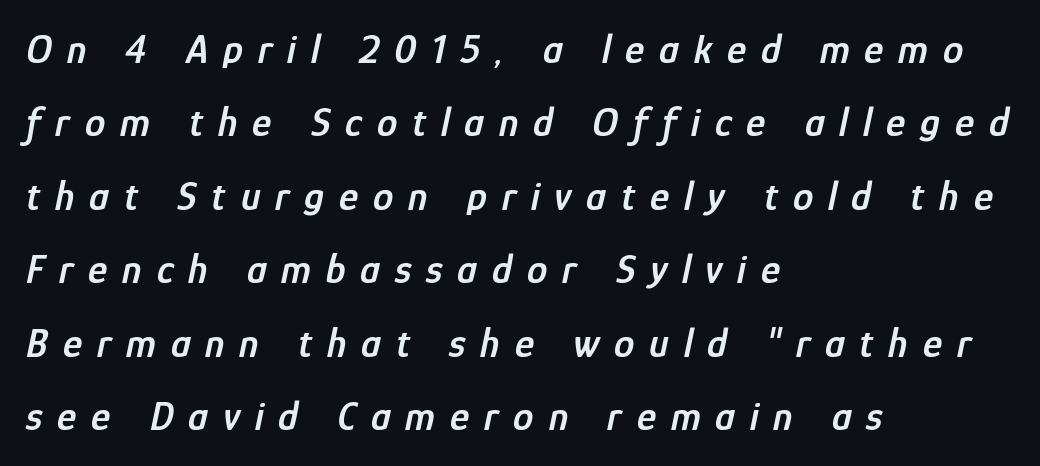
{"italic": "yes", "lean": "right", "slant_degrees": 12, "bold": "semi", "weight": "semibold", "width": "condensed", "stroke_contrast": "low", "x_height": "medium", "monospaced": "no", "underline": "no", "align": "left", "line_spacing_ratio": 1.79, "letter_spacing": "wide", "letter_spacing_em": 0.36, "glyph_px": 41}
